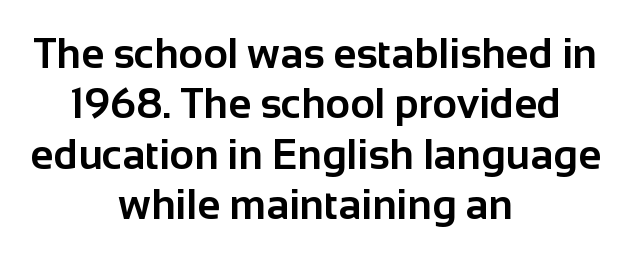
Q: Is the text bold? A: Yes.
Q: Is the text italic (slanted)? A: No, it is upright.
Q: Is the typeface a serif or a sans-serif typeface? A: Sans-serif.
Q: Is the text underlined? A: No.
Q: How is the paragraph aligned? A: Centered.
Q: Is the spacing between letters normal or unusually wide? A: Normal.
Q: Width (condensed, normal, or wide)? A: Normal.
Q: Stroke contrast? A: Low.
Q: x-height? A: Medium.
Q: Monospaced? A: No.
